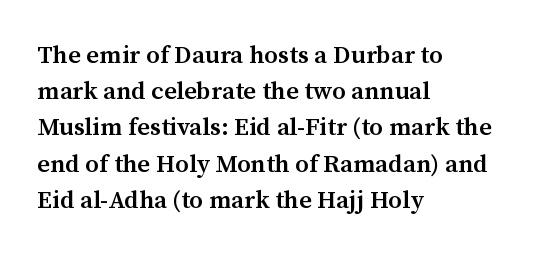
{"italic": "no", "bold": "semi", "underline": "no", "align": "left", "line_spacing": "normal", "line_spacing_ratio": 1.45, "letter_spacing": "normal", "letter_spacing_em": 0.0, "glyph_px": 25}
